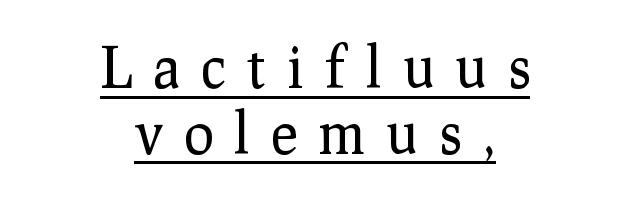
{"serif": "yes", "italic": "no", "bold": "no", "weight": "regular", "width": "normal", "stroke_contrast": "low", "x_height": "medium", "monospaced": "no", "underline": "yes", "align": "center", "line_spacing_ratio": 1.17, "letter_spacing": "wide", "letter_spacing_em": 0.38, "glyph_px": 56}
